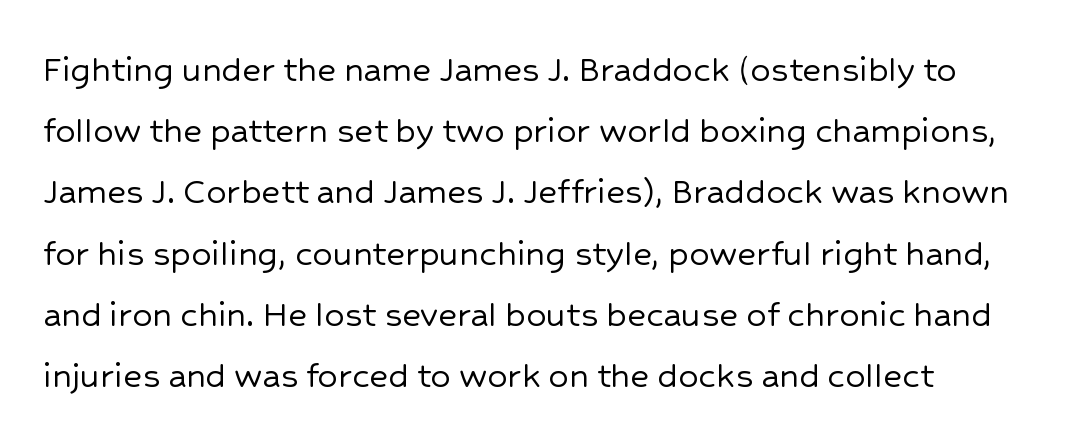
Q: Is the text italic (slanted)? A: No, it is upright.
Q: Is the typeface a serif or a sans-serif typeface? A: Sans-serif.
Q: Is the text underlined? A: No.
Q: Is the spacing between letters normal or unusually wide? A: Normal.
Q: Is the spacing between lines tight, normal or loose? A: Normal.
Q: Width (condensed, normal, or wide)? A: Normal.
Q: Stroke contrast? A: Low.
Q: x-height? A: Medium.
Q: Monospaced? A: No.
